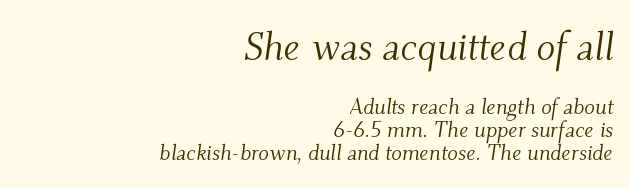
{"serif": "yes", "italic": "yes", "lean": "right", "slant_degrees": 9, "bold": "no", "weight": "light", "width": "normal", "stroke_contrast": "medium", "x_height": "small", "monospaced": "no", "underline": "no", "align": "right", "line_spacing": "tight", "line_spacing_ratio": 1.04, "letter_spacing": "normal", "letter_spacing_em": 0.0, "larger_block": "first", "size_ratio": 1.77, "glyph_px": 39}
